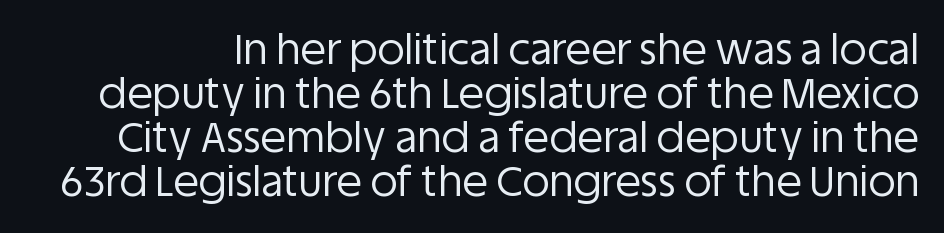
Caption: face not bold, strokes unweighted. Vertical strokes here are truly vertical. Cramped leading. Do the characters align in a grid? No, the font is proportional.
